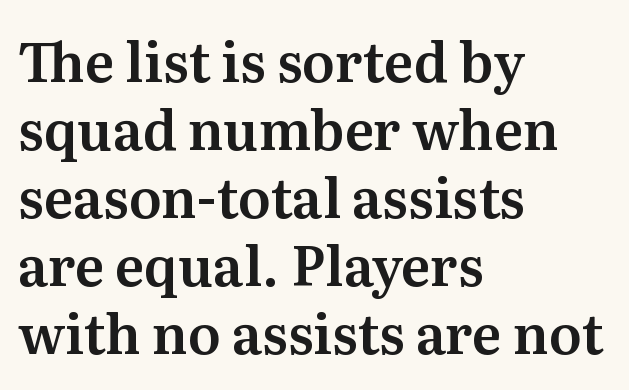
The image shows 54 px serif type, upright; set left-aligned, normal line spacing (1.26x), normal letter spacing, not underlined; medium stroke contrast and a medium x-height.
